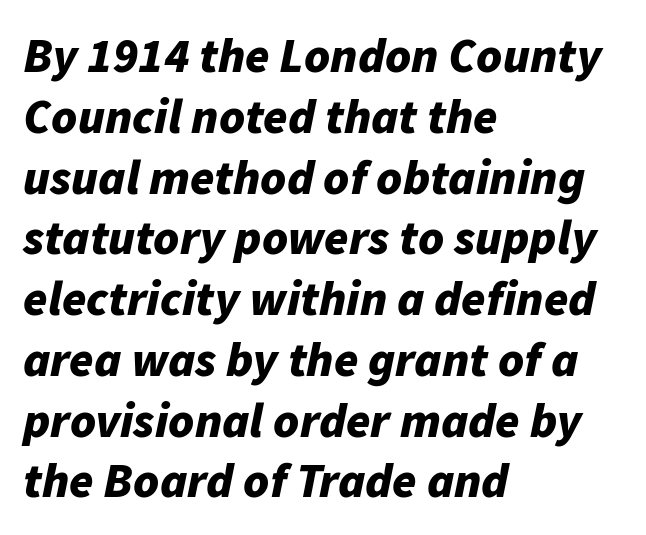
{"italic": "yes", "lean": "right", "slant_degrees": 11, "bold": "yes", "weight": "bold", "width": "normal", "stroke_contrast": "low", "x_height": "medium", "monospaced": "no", "underline": "no", "align": "left", "line_spacing_ratio": 1.24, "letter_spacing": "normal", "letter_spacing_em": 0.0, "glyph_px": 49}
